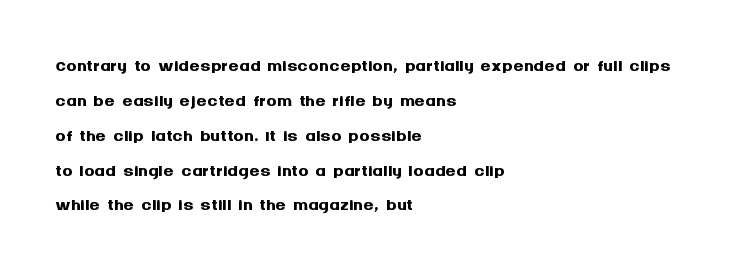
Q: Is the text bold? A: Yes.
Q: Is the text italic (slanted)? A: No, it is upright.
Q: Is the text underlined? A: No.
Q: How is the paragraph aligned? A: Left-aligned.
Q: Is the spacing between letters normal or unusually wide? A: Normal.
Q: Is the spacing between lines tight, normal or loose? A: Normal.
